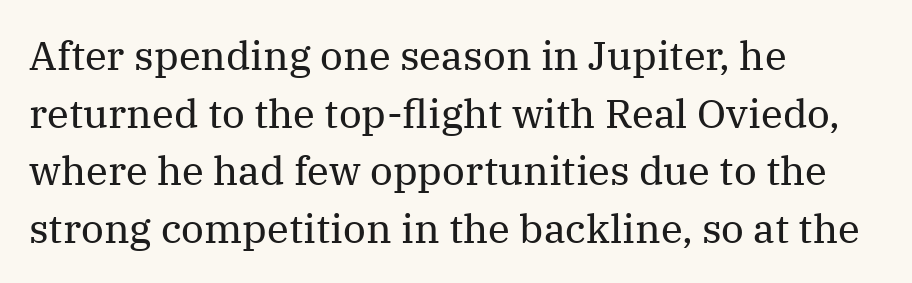
The image shows 40 px regular-weight serif type, upright; set left-aligned, normal line spacing (1.44x), normal letter spacing, not underlined; medium stroke contrast and a medium x-height.
